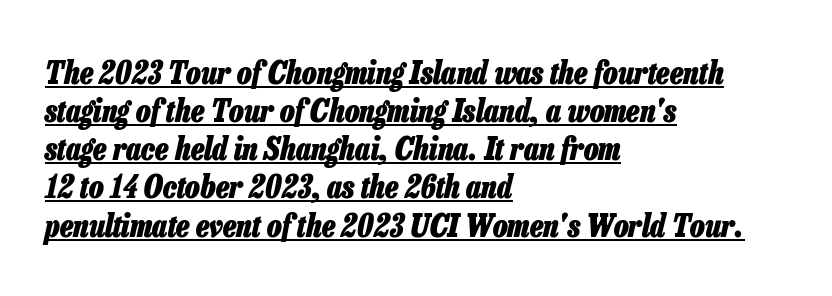
The image shows 31 px heavy, condensed type, italic (leaning right); set left-aligned, line spacing 1.23x, normal letter spacing, underlined; low stroke contrast and a medium x-height.
